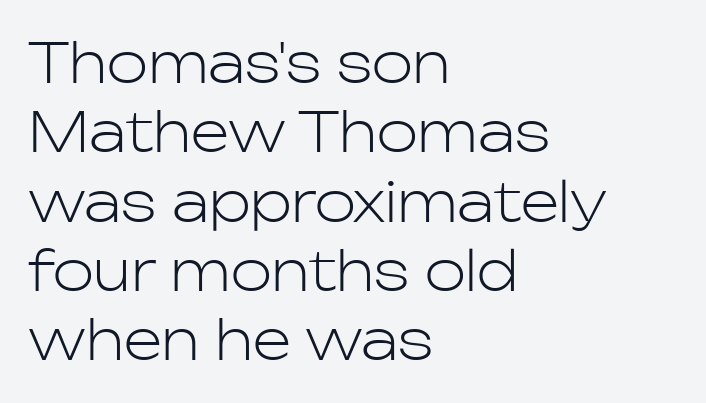
The image shows 55 px light sans-serif type, upright; set left-aligned, normal line spacing (1.26x), normal letter spacing, not underlined; low stroke contrast and a medium x-height.
